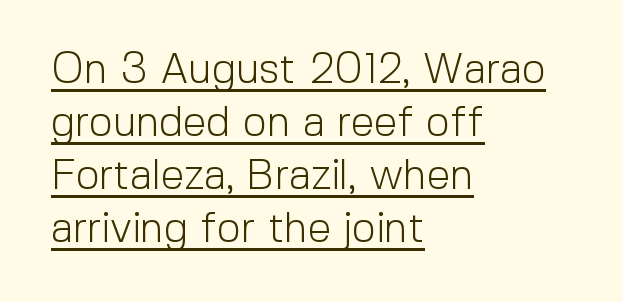
The image shows 42 px light sans-serif type, upright; set left-aligned, normal line spacing (1.26x), normal letter spacing, underlined; a medium x-height.
